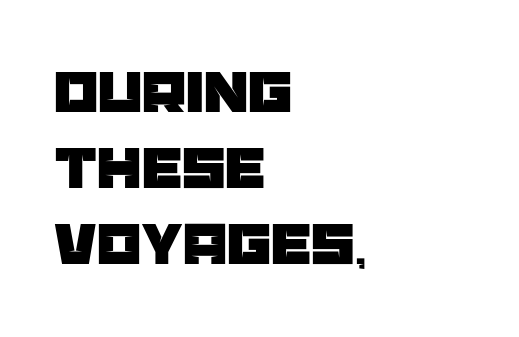
The image shows 63 px sans-serif type, upright; set left-aligned, line spacing 1.21x, normal letter spacing, not underlined; low stroke contrast and a large x-height.
